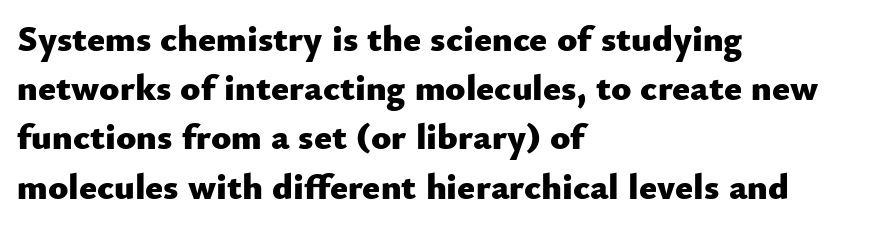
The image shows 37 px heavy sans-serif type, upright; set left-aligned, normal line spacing (1.33x), normal letter spacing, not underlined; low stroke contrast and a small x-height.
